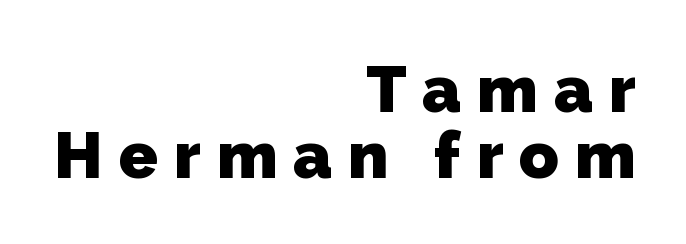
The area under the type is left untouched. Tightly led — the rows are bunched. Note: no serifs on the glyphs. The passage shown has open, widely tracked lettering throughout. Heavy, bold letterforms.
